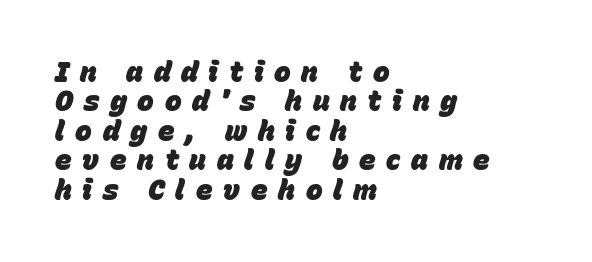
Q: Is the text bold? A: Yes.
Q: Is the text italic (slanted)? A: Yes, it leans right by about 15 degrees.
Q: Is the text underlined? A: No.
Q: How is the paragraph aligned? A: Left-aligned.
Q: Is the spacing between letters normal or unusually wide? A: Unusually wide.
Q: Is the spacing between lines tight, normal or loose? A: Tight.
Q: Width (condensed, normal, or wide)? A: Normal.
Q: Stroke contrast? A: Low.
Q: x-height? A: Large.
Q: Monospaced? A: No.
